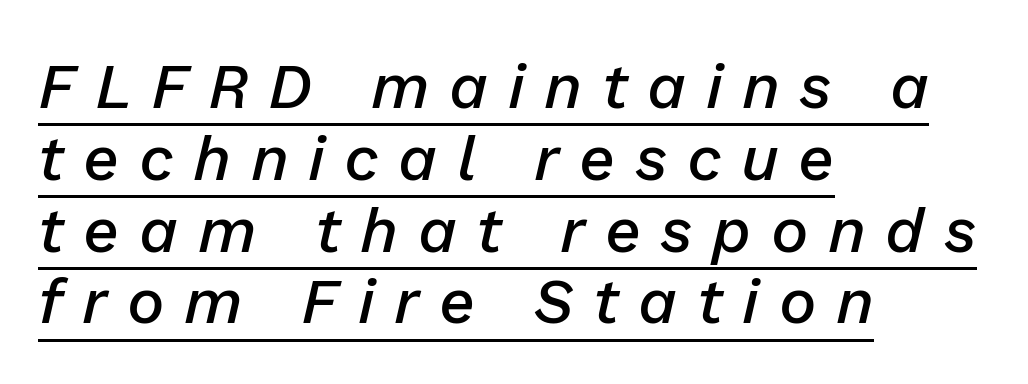
The image shows 63 px semibold type, italic (leaning right); set left-aligned, tight line spacing (1.14x), unusually wide letter spacing (+0.31 em), underlined; low stroke contrast and a medium x-height.
